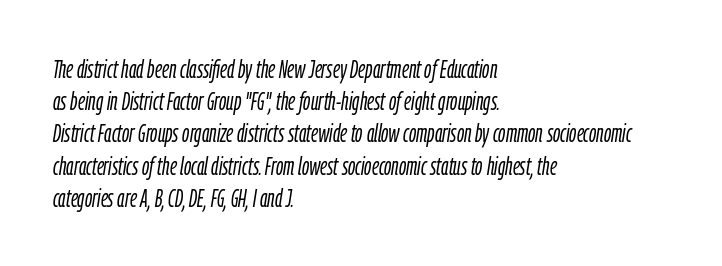
Glyph-to-glyph distance matches everyday printed text. Is the stroke heavy? The answer is a plain regular-or-lighter. Notice how the passage keeps a crisp vertical edge on the left only. Descender tails drop into unmarked territory. In terms of leading, this rendering sits right in the middle.
